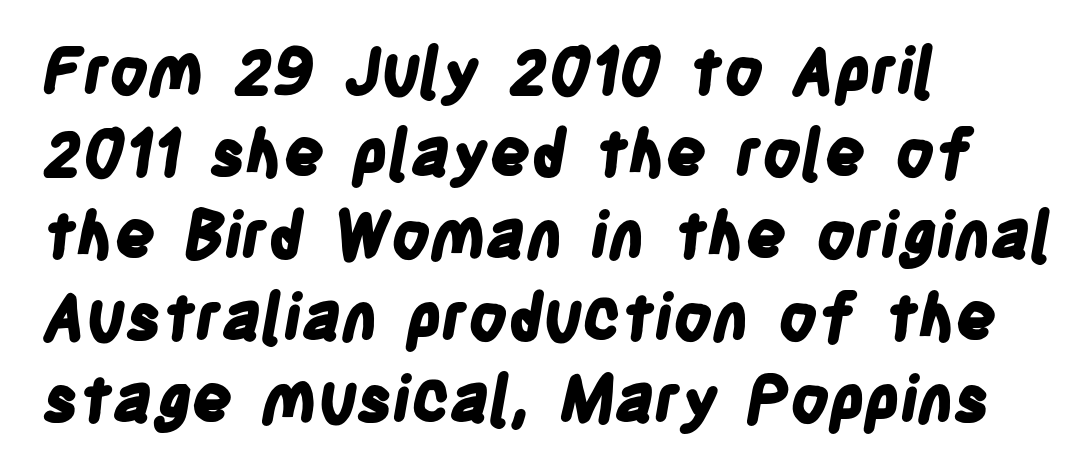
Q: Is the text bold? A: Yes.
Q: Is the typeface a serif or a sans-serif typeface? A: Sans-serif.
Q: Is the text underlined? A: No.
Q: How is the paragraph aligned? A: Left-aligned.
Q: Is the spacing between letters normal or unusually wide? A: Normal.
Q: Is the spacing between lines tight, normal or loose? A: Normal.
Q: Width (condensed, normal, or wide)? A: Condensed.
Q: Stroke contrast? A: Low.
Q: x-height? A: Large.
Q: Monospaced? A: No.
